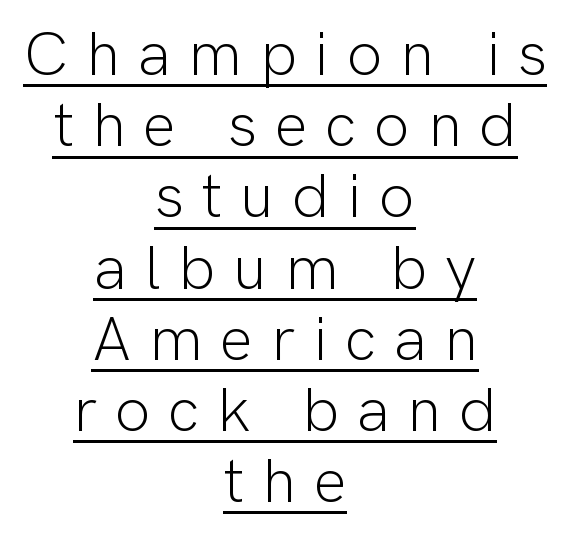
The image shows 63 px light sans-serif type, upright; set centered, tight line spacing (1.13x), unusually wide letter spacing (+0.28 em), underlined; low stroke contrast and a medium x-height.
